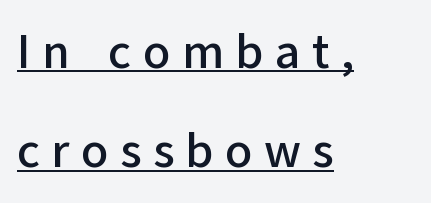
Q: Is the text italic (slanted)? A: No, it is upright.
Q: Is the typeface a serif or a sans-serif typeface? A: Sans-serif.
Q: Is the text underlined? A: Yes.
Q: How is the paragraph aligned? A: Left-aligned.
Q: Is the spacing between letters normal or unusually wide? A: Unusually wide.
Q: Is the spacing between lines tight, normal or loose? A: Loose.
Q: Width (condensed, normal, or wide)? A: Normal.
Q: Stroke contrast? A: Low.
Q: x-height? A: Medium.
Q: Monospaced? A: No.
